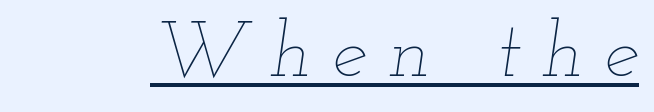
Decoration check: the copy is underlined. Loose tracking; the words dissolve into strings of separated letters. Is this a fixed-width face? No — the glyphs have proportional, varying widths. It's the slanting kind of type. Stems here are at most as thick as an everyday book face.
